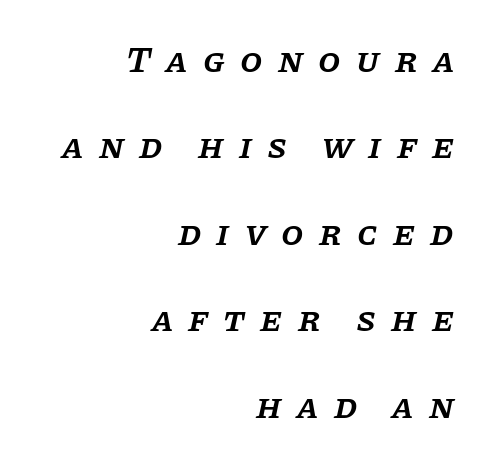
Q: Is the text bold? A: Semi-bold.
Q: Is the text italic (slanted)? A: Yes, it leans right by about 11 degrees.
Q: Is the typeface a serif or a sans-serif typeface? A: Serif.
Q: Is the text underlined? A: No.
Q: How is the paragraph aligned? A: Right-aligned.
Q: Is the spacing between letters normal or unusually wide? A: Unusually wide.
Q: Is the spacing between lines tight, normal or loose? A: Loose.
Q: Width (condensed, normal, or wide)? A: Normal.
Q: Stroke contrast? A: Low.
Q: x-height? A: Large.
Q: Monospaced? A: No.
